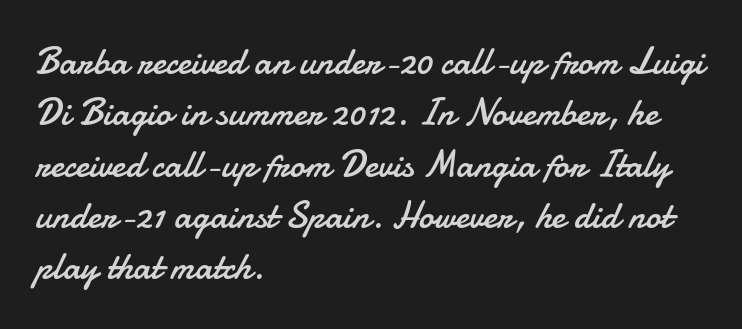
Nope, no serifs anywhere on these letters. Here the designer chose a conventional face with non-uniform glyph widths. Vertical spacing — default. Letters rest on an invisible, unmarked baseline.
